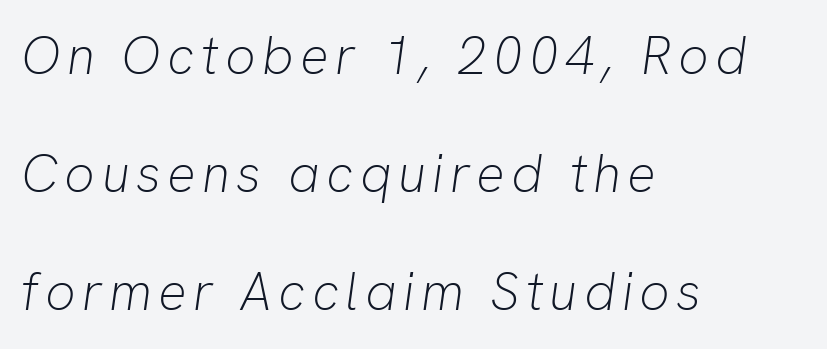
The rendering uses natural spacing where letterforms have individual widths. Only glyphs here, with clear space below each row. Loosely led — the rows are spread out. On a weight scale, this lands at 450 or below.
